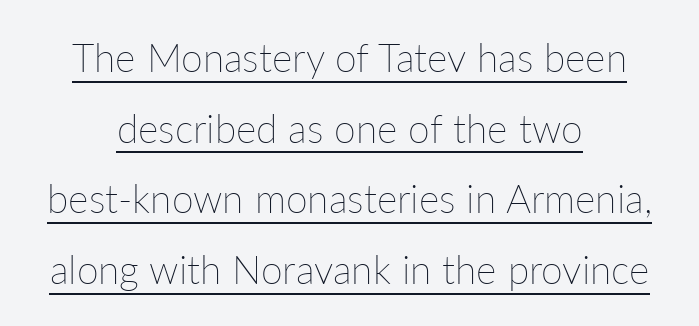
Q: Is the text bold? A: No.
Q: Is the text italic (slanted)? A: No, it is upright.
Q: Is the text underlined? A: Yes.
Q: How is the paragraph aligned? A: Centered.
Q: Is the spacing between letters normal or unusually wide? A: Normal.
Q: Width (condensed, normal, or wide)? A: Normal.
Q: Stroke contrast? A: Low.
Q: x-height? A: Medium.
Q: Monospaced? A: No.
